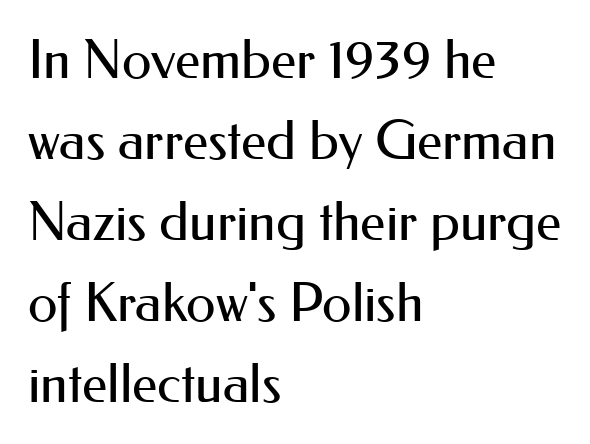
The image shows 54 px regular-weight sans-serif type, upright; set left-aligned, normal line spacing (1.5x), normal letter spacing, not underlined; medium stroke contrast and a small x-height.
